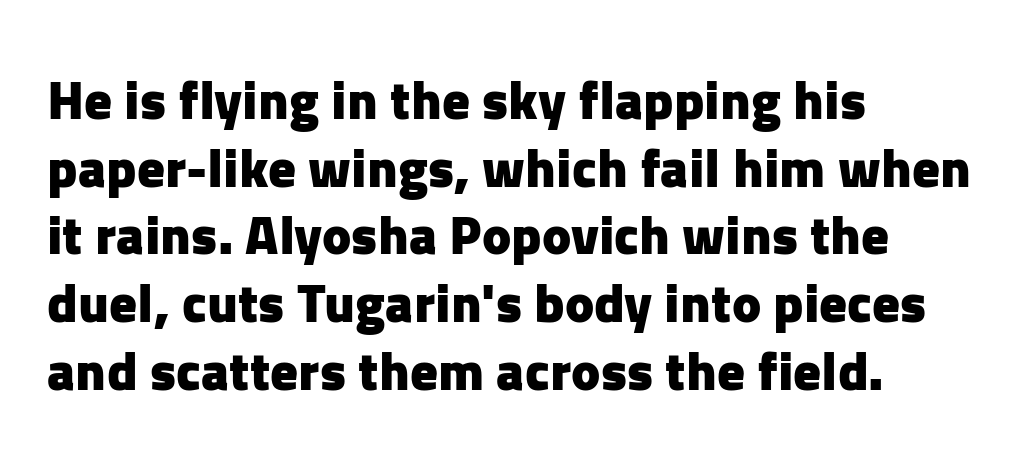
Emphasis by weight is at full strength: bold. Nobody touched the tracking dial on this one. If you drew a ruler down the left edge, every line would touch it. The face used here is a sans, in the tradition of grotesques and geometrics. Each letter keeps its own natural width here, so spacing adapts to shape.
